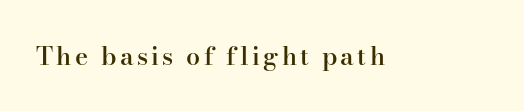
The image shows 25 px text type, upright; set not underlined.
